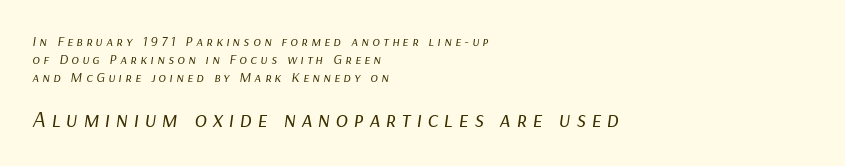
Q: Is the text bold? A: No.
Q: Is the text italic (slanted)? A: Yes, it leans right by about 9 degrees.
Q: Is the text underlined? A: No.
Q: How is the paragraph aligned? A: Left-aligned.
Q: Is the spacing between letters normal or unusually wide? A: Unusually wide.
Q: Is the spacing between lines tight, normal or loose? A: Normal.
Q: Which block of text is set in a larger size, the first (top) or the second (bottom)? A: The second (bottom) one.
